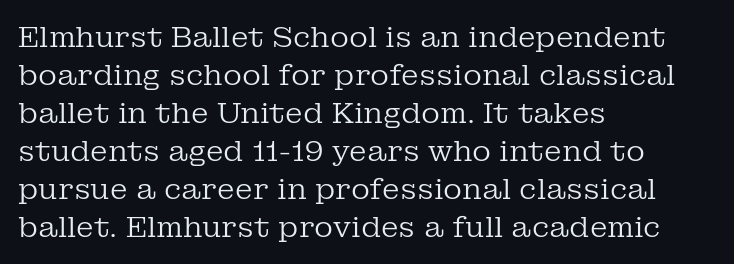
The image shows 29 px regular-weight serif type, upright; set left-aligned, normal line spacing (1.31x), normal letter spacing, not underlined; low stroke contrast and a medium x-height.
